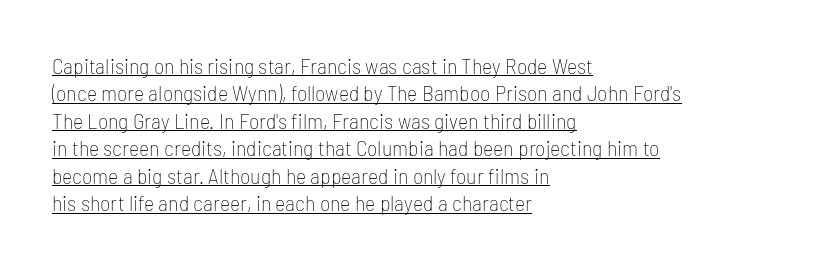
The compositor pushed each line to the left boundary. A light-to-regular cut is what we see here. Summary of vertical rhythm: regular, with standard interline spacing. Vertical strokes here are truly vertical. The gaps between neighbouring characters are ordinary and unremarkable.
